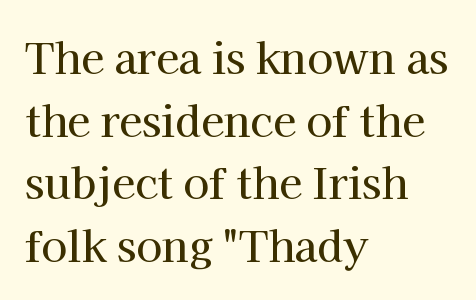
Q: Is the text italic (slanted)? A: No, it is upright.
Q: Is the typeface a serif or a sans-serif typeface? A: Serif.
Q: Is the text underlined? A: No.
Q: How is the paragraph aligned? A: Left-aligned.
Q: Is the spacing between letters normal or unusually wide? A: Normal.
Q: Is the spacing between lines tight, normal or loose? A: Normal.
Q: Width (condensed, normal, or wide)? A: Normal.
Q: Stroke contrast? A: High.
Q: x-height? A: Medium.
Q: Monospaced? A: No.
